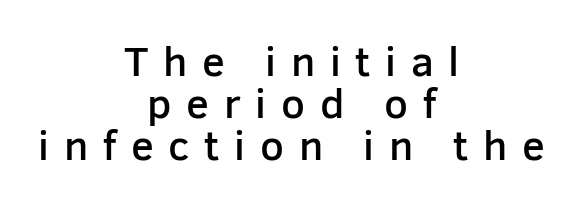
The image shows 42 px semibold sans-serif type, upright; set centered, tight line spacing (1.0x), unusually wide letter spacing (+0.35 em), not underlined; low stroke contrast and a medium x-height.
